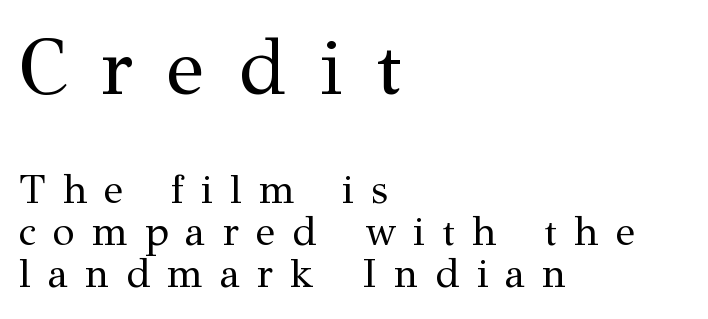
Check where the strokes stop: tiny serifs finish them off. Size contrast runs from large at the top to small at the bottom. Heaviness? Minimal to ordinary, like unemphasized prose. The lines are packed closely together with very little leading. The letters advance in unequal steps, a hallmark of proportional type.
